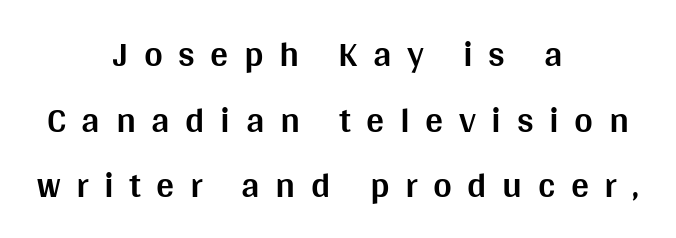
The image shows 36 px bold sans-serif type, upright; set centered, line spacing 1.82x, unusually wide letter spacing (+0.43 em), not underlined; medium stroke contrast and a large x-height.
